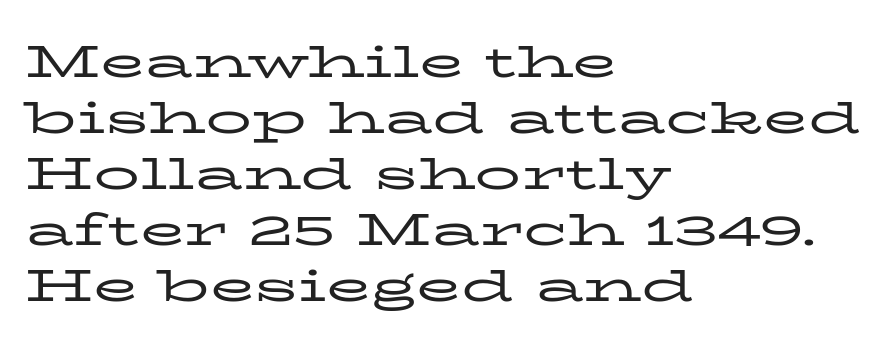
{"serif": "yes", "italic": "no", "bold": "no", "weight": "regular", "width": "wide", "stroke_contrast": "low", "x_height": "medium", "monospaced": "no", "underline": "no", "align": "left", "line_spacing_ratio": 1.22, "letter_spacing": "normal", "letter_spacing_em": 0.0, "glyph_px": 46}
